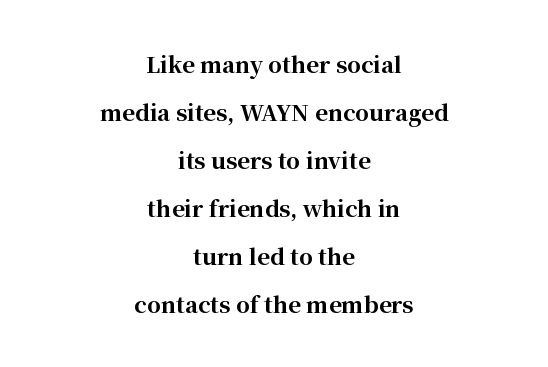
Q: Is the text bold? A: Yes.
Q: Is the text italic (slanted)? A: No, it is upright.
Q: Is the text underlined? A: No.
Q: How is the paragraph aligned? A: Centered.
Q: Is the spacing between letters normal or unusually wide? A: Normal.
Q: Is the spacing between lines tight, normal or loose? A: Loose.
